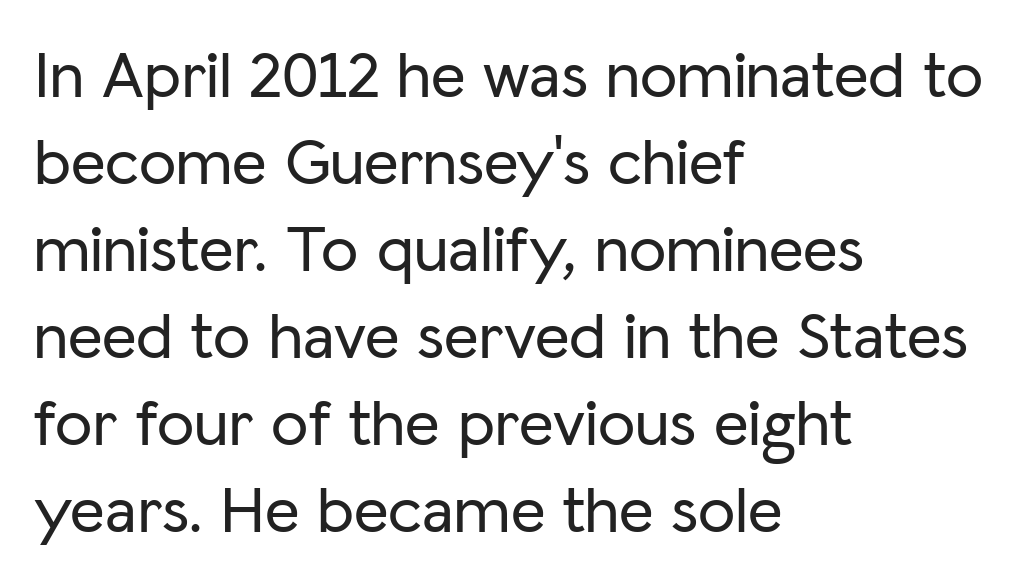
Look at the tracking — it's just the regular setting, nothing added. The space beneath each line is pristine and unruled. Notice how the passage keeps a crisp vertical edge on the left only. This block has exactly the height ordinary leading produces. The passage shown is typeset with a sans-serif family. This is roman type, the default non-slanted kind.
